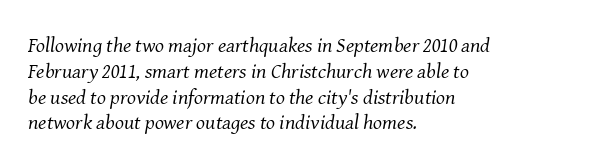
Unbolded letterforms with no extra heft. The specimen reads as italic at a glance. Lines of text with bare space underneath. Observe the ordinary spacing: letters are neighbours, not strangers. These lines stack with their left ends in a neat column.
